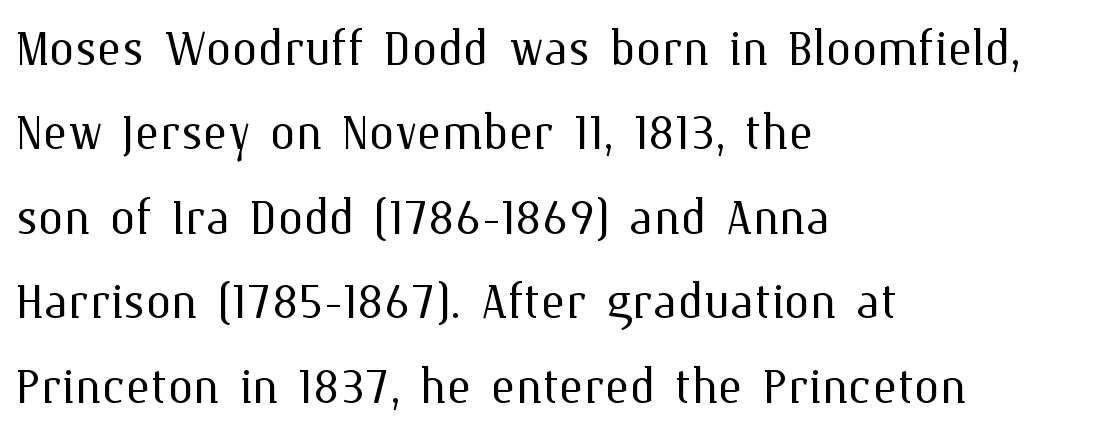
Q: Is the text bold? A: No.
Q: Is the text italic (slanted)? A: No, it is upright.
Q: Is the text underlined? A: No.
Q: How is the paragraph aligned? A: Left-aligned.
Q: Is the spacing between letters normal or unusually wide? A: Normal.
Q: Is the spacing between lines tight, normal or loose? A: Normal.
Q: Width (condensed, normal, or wide)? A: Normal.
Q: Stroke contrast? A: Medium.
Q: x-height? A: Medium.
Q: Monospaced? A: No.
